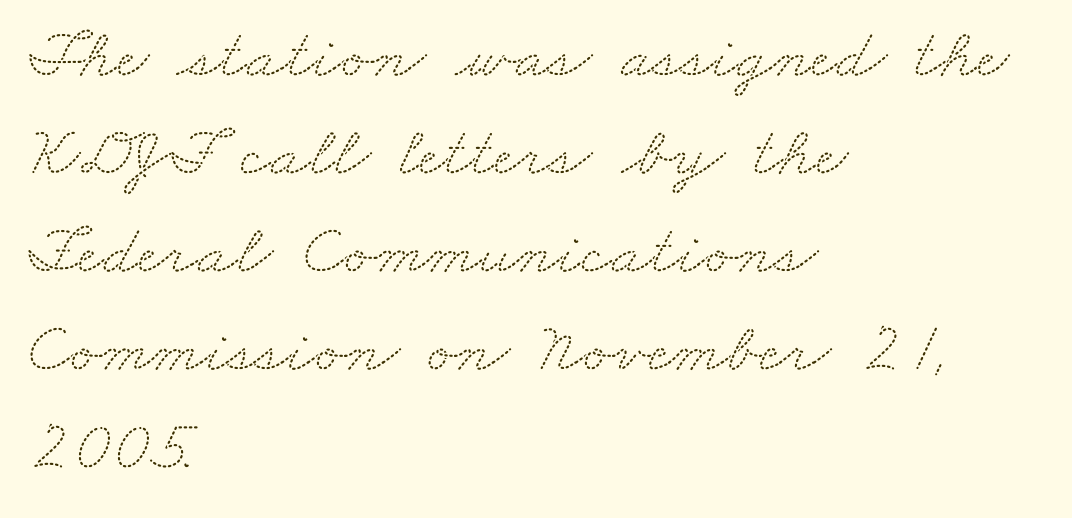
Q: Is the typeface a serif or a sans-serif typeface? A: Serif.
Q: Is the text underlined? A: No.
Q: How is the paragraph aligned? A: Left-aligned.
Q: Is the spacing between letters normal or unusually wide? A: Normal.
Q: Is the spacing between lines tight, normal or loose? A: Normal.
Q: Width (condensed, normal, or wide)? A: Wide.
Q: Stroke contrast? A: Medium.
Q: x-height? A: Small.
Q: Monospaced? A: No.
